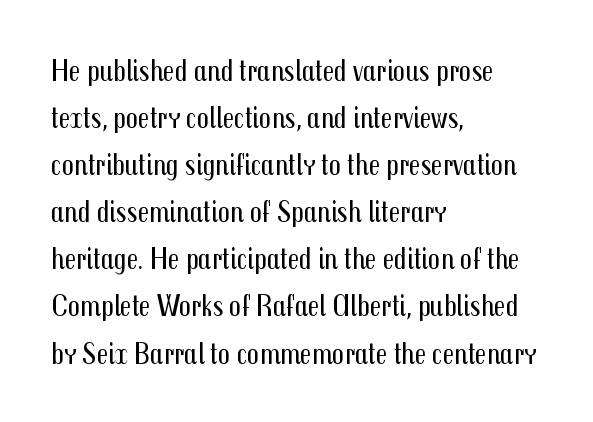
Q: Is the text bold? A: No.
Q: Is the text italic (slanted)? A: No, it is upright.
Q: Is the typeface a serif or a sans-serif typeface? A: Sans-serif.
Q: Is the text underlined? A: No.
Q: How is the paragraph aligned? A: Left-aligned.
Q: Is the spacing between letters normal or unusually wide? A: Normal.
Q: Is the spacing between lines tight, normal or loose? A: Normal.
Q: Width (condensed, normal, or wide)? A: Condensed.
Q: Stroke contrast? A: Medium.
Q: x-height? A: Medium.
Q: Monospaced? A: No.
